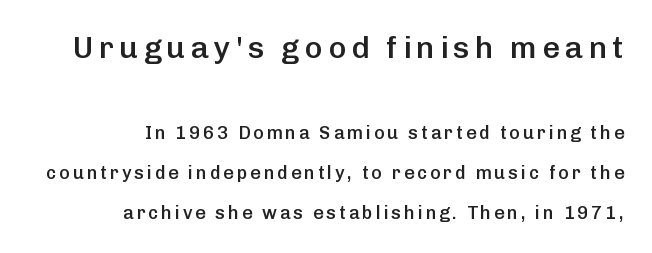
{"serif": "no", "italic": "no", "bold": "semi", "weight": "semibold", "width": "normal", "stroke_contrast": "low", "x_height": "medium", "monospaced": "no", "underline": "no", "align": "right", "line_spacing": "loose", "line_spacing_ratio": 2.23, "larger_block": "first", "size_ratio": 1.72, "glyph_px": 31}
